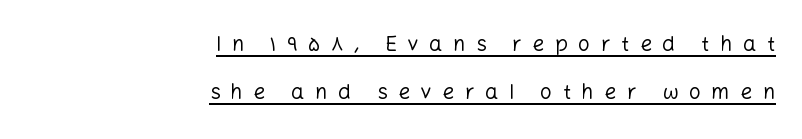
Q: Is the text bold? A: No.
Q: Is the text italic (slanted)? A: No, it is upright.
Q: Is the text underlined? A: Yes.
Q: How is the paragraph aligned? A: Right-aligned.
Q: Is the spacing between letters normal or unusually wide? A: Unusually wide.
Q: Is the spacing between lines tight, normal or loose? A: Loose.
